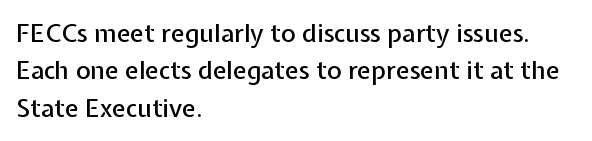
{"italic": "no", "underline": "no", "align": "left", "line_spacing": "normal", "line_spacing_ratio": 1.5, "letter_spacing": "normal", "letter_spacing_em": 0.0, "glyph_px": 25}
